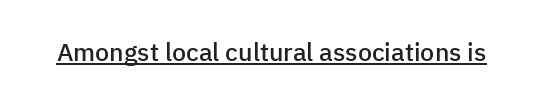
The letters sit at their default tracking, neither squeezed nor spread. On the weight axis this lands at semibold, roughly 600. Somebody hit Ctrl+U on this one — the words are underlined. In terms of posture, this sample is upright.
